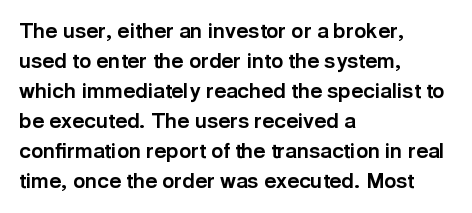
The font's upright variant was chosen for this text. These lines keep a tight, regular rhythm from letter to letter. Notice how thick the strokes are: this is what a full bold looks like. These lines sit exactly where default settings would place them.
